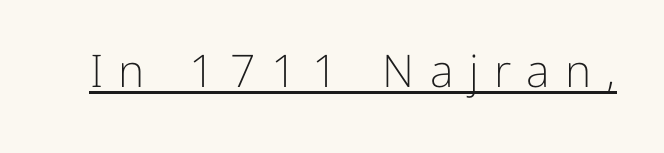
Q: Is the text bold? A: No.
Q: Is the text italic (slanted)? A: No, it is upright.
Q: Is the typeface a serif or a sans-serif typeface? A: Sans-serif.
Q: Is the text underlined? A: Yes.
Q: Is the spacing between letters normal or unusually wide? A: Unusually wide.
Q: Width (condensed, normal, or wide)? A: Normal.
Q: Stroke contrast? A: Low.
Q: x-height? A: Medium.
Q: Monospaced? A: No.
